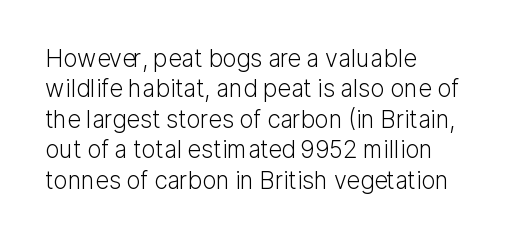
The image shows 24 px text type, upright; set left-aligned, normal line spacing (1.27x), normal letter spacing, not underlined.
